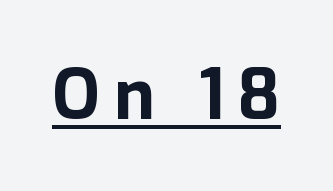
A typesetter would call this proportional, since set widths differ per character. Pretty heavy lettering here — definitely bold. Has an underline been added? It has. Posture: straight, roman, zero tilt.
